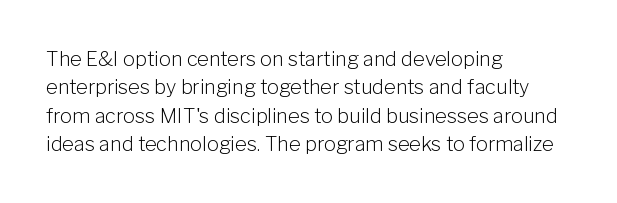
Glyph-to-glyph distance matches everyday printed text. One glance says typical: line gaps are just what's usual. A bare baseline throughout the passage. Does the lettering tilt? It doesn't — this is upright.
